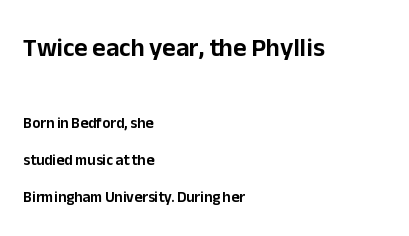
The image shows 26 px text type, upright; set left-aligned, loose line spacing (2.49x), normal letter spacing, not underlined; the first (top) block is 1.73x larger.
